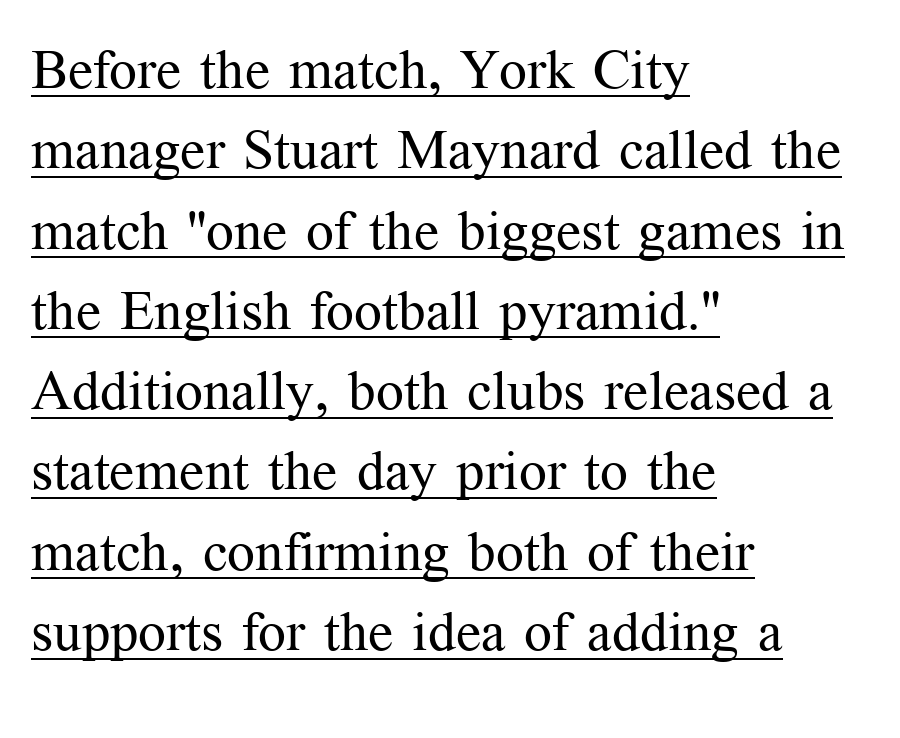
Q: Is the text bold? A: No.
Q: Is the text italic (slanted)? A: No, it is upright.
Q: Is the typeface a serif or a sans-serif typeface? A: Serif.
Q: Is the text underlined? A: Yes.
Q: How is the paragraph aligned? A: Left-aligned.
Q: Is the spacing between letters normal or unusually wide? A: Normal.
Q: Is the spacing between lines tight, normal or loose? A: Normal.
Q: Width (condensed, normal, or wide)? A: Normal.
Q: Stroke contrast? A: Medium.
Q: x-height? A: Medium.
Q: Monospaced? A: No.
